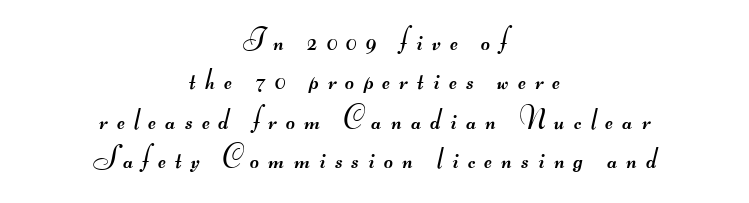
Spacing verdict: proportional, widths tailored to each character. Short note: letters widely spaced. These lines sit exactly where default settings would place them. Horizontally, the lines are justified to the midpoint only.
